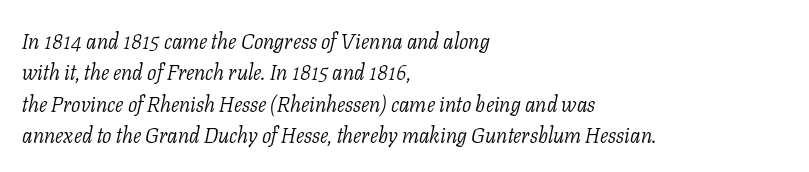
The image shows 21 px text type, italic (leaning right); set left-aligned, normal line spacing (1.49x), normal letter spacing, not underlined.
